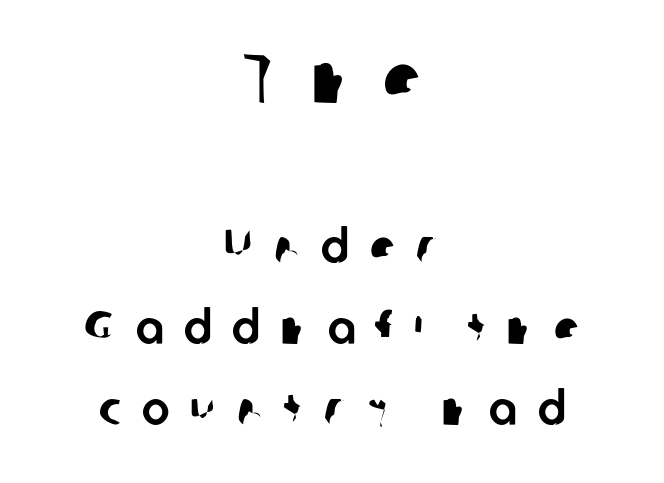
Q: Is the typeface a serif or a sans-serif typeface? A: Sans-serif.
Q: Is the text underlined? A: No.
Q: How is the paragraph aligned? A: Centered.
Q: Is the spacing between letters normal or unusually wide? A: Unusually wide.
Q: Which block of text is set in a larger size, the first (top) or the second (bottom)? A: The first (top) one.
Q: Width (condensed, normal, or wide)? A: Normal.
Q: Stroke contrast? A: Low.
Q: x-height? A: Medium.
Q: Monospaced? A: No.
